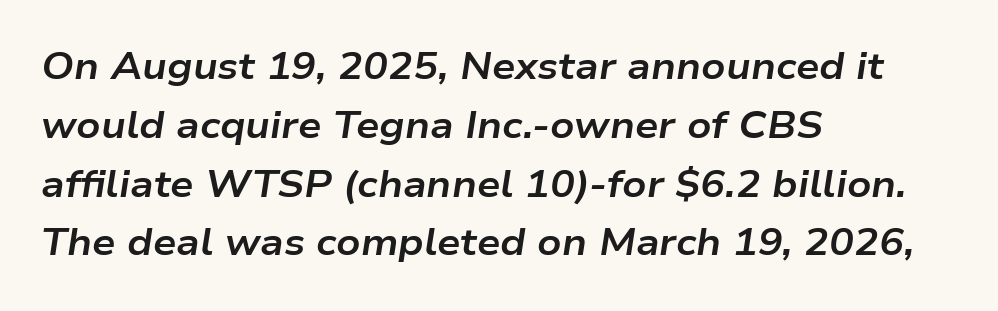
The image shows 37 px bold, wide type, italic (leaning right); set left-aligned, normal line spacing (1.59x), normal letter spacing, not underlined; low stroke contrast and a medium x-height.
